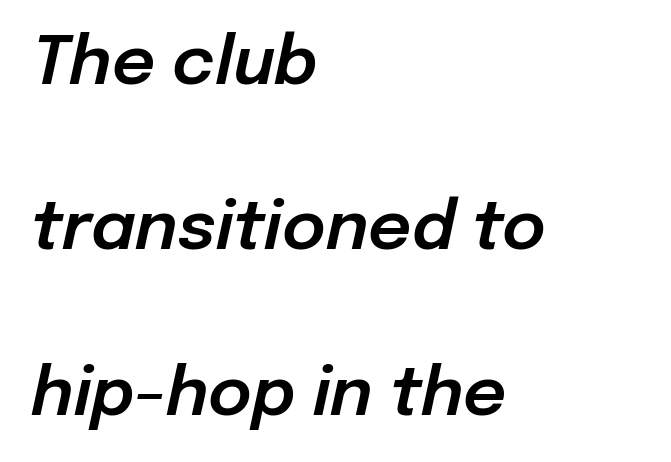
The type is set solid horizontally, with unmodified tracking. What's the leading like? Stretched, with rows far apart. Does the lettering tilt? It does — this is italic. This sample has the flowing, uneven cadence of proportional lettering. Plain, unruled lines of type.
